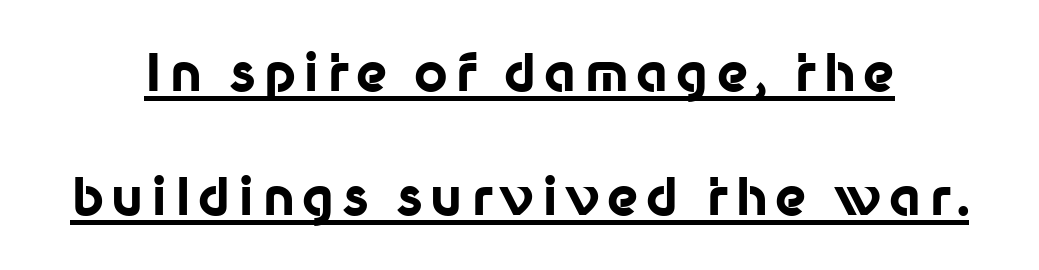
Q: Is the text bold? A: Yes.
Q: Is the text italic (slanted)? A: No, it is upright.
Q: Is the typeface a serif or a sans-serif typeface? A: Sans-serif.
Q: Is the text underlined? A: Yes.
Q: Is the spacing between lines tight, normal or loose? A: Loose.
Q: Width (condensed, normal, or wide)? A: Normal.
Q: Stroke contrast? A: Low.
Q: x-height? A: Medium.
Q: Monospaced? A: No.
